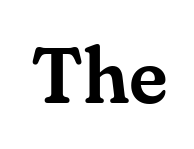
The image shows 78 px serif type, upright; set normal letter spacing, not underlined; medium stroke contrast and a small x-height.
